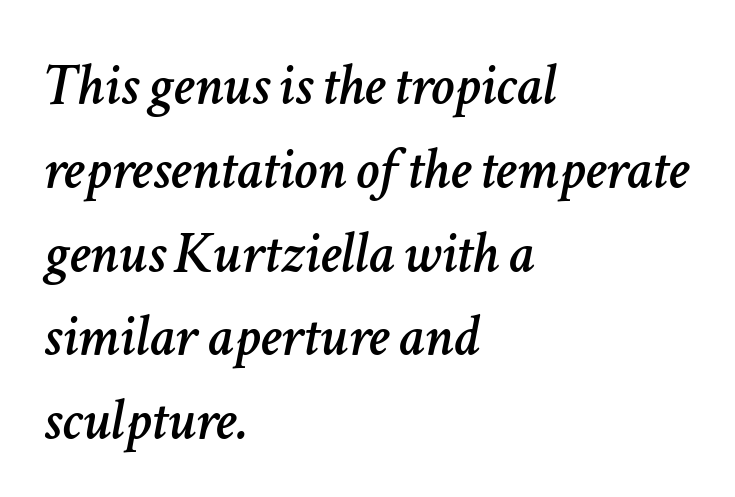
{"italic": "yes", "lean": "right", "slant_degrees": 11, "width": "normal", "stroke_contrast": "low", "x_height": "medium", "monospaced": "no", "underline": "no", "align": "left", "line_spacing": "normal", "line_spacing_ratio": 1.42, "letter_spacing": "normal", "letter_spacing_em": 0.0, "glyph_px": 59}
